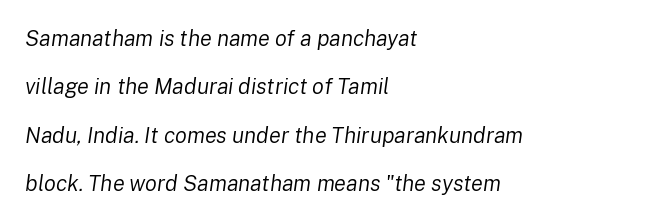
Q: Is the text bold? A: No.
Q: Is the text italic (slanted)? A: Yes, it leans right by about 8 degrees.
Q: Is the text underlined? A: No.
Q: How is the paragraph aligned? A: Left-aligned.
Q: Is the spacing between letters normal or unusually wide? A: Normal.
Q: Is the spacing between lines tight, normal or loose? A: Loose.
